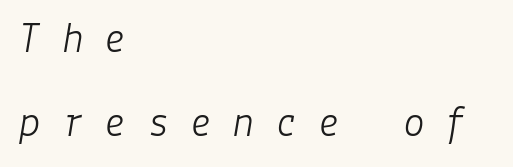
The image shows 44 px light type, italic (leaning right); set left-aligned, loose line spacing (1.91x), unusually wide letter spacing (+0.47 em), not underlined; low stroke contrast and a medium x-height.
